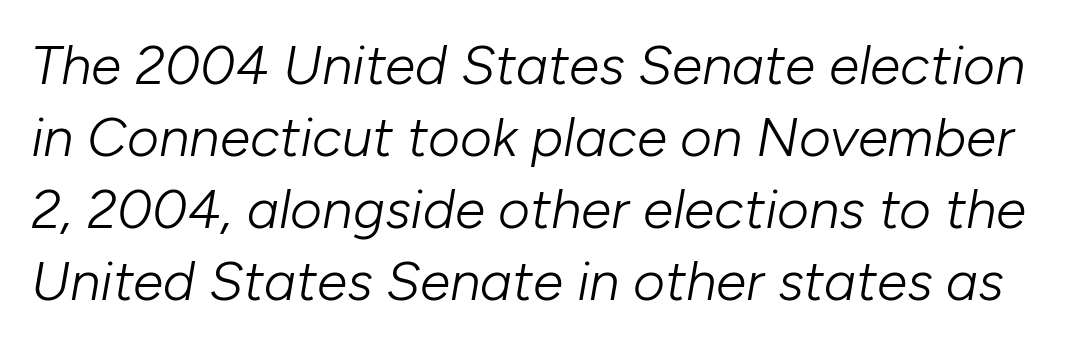
When letters slant like this, we call the style italic. The strip under each line holds only bare page. Do the characters align in a grid? No, the font is proportional. Each new line begins a customary step beneath the previous one. Bold? No — there's no thickening of the strokes.
